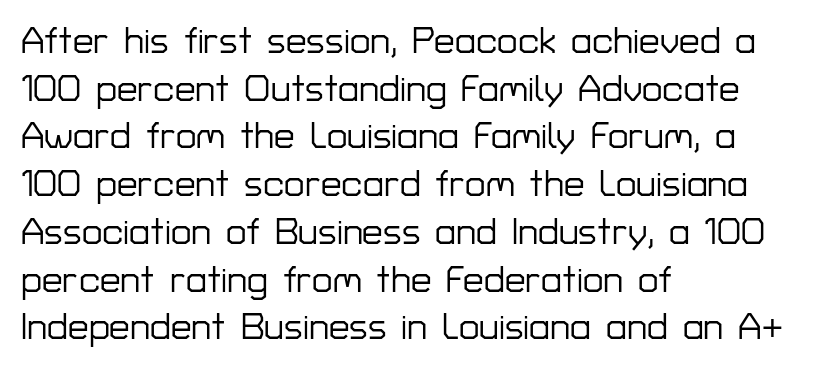
Baseline-to-baseline distance is the conventional proportion of letter height. The compositor pushed each line to the left boundary. The typography opts for an upright posture over an oblique one. A typesetter would call this proportional, since set widths differ per character. The space beneath each line is pristine and unruled. Unlike a traditional serif, this face leaves its strokes unadorned.
